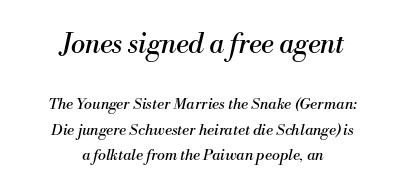
Q: Is the text bold? A: No.
Q: Is the text italic (slanted)? A: Yes, it leans right by about 13 degrees.
Q: Is the text underlined? A: No.
Q: How is the paragraph aligned? A: Centered.
Q: Is the spacing between letters normal or unusually wide? A: Normal.
Q: Is the spacing between lines tight, normal or loose? A: Normal.
Q: Which block of text is set in a larger size, the first (top) or the second (bottom)? A: The first (top) one.
